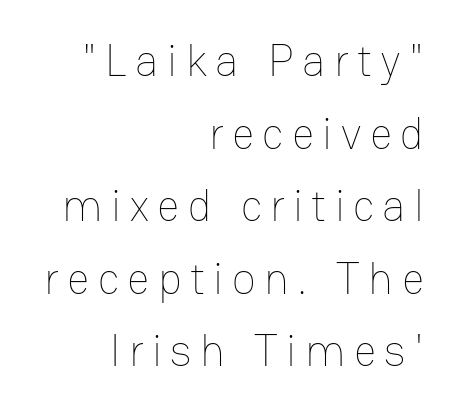
The letters look calm and open, with moderate or lighter stems. Summary of vertical rhythm: regular, with standard interline spacing. Unlike italic type, these characters show no tilt at all. Alignment: flush right.
